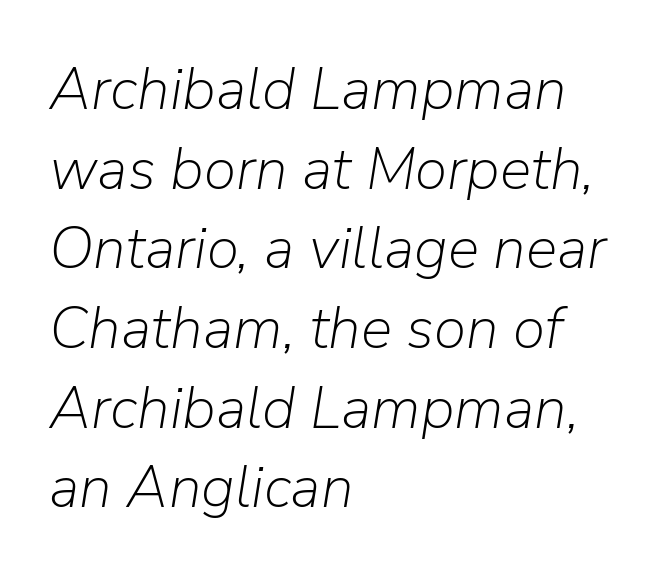
Q: Is the text bold? A: No.
Q: Is the text italic (slanted)? A: Yes, it leans right by about 9 degrees.
Q: Is the text underlined? A: No.
Q: How is the paragraph aligned? A: Left-aligned.
Q: Is the spacing between letters normal or unusually wide? A: Normal.
Q: Is the spacing between lines tight, normal or loose? A: Normal.
Q: Width (condensed, normal, or wide)? A: Normal.
Q: Stroke contrast? A: Low.
Q: x-height? A: Medium.
Q: Monospaced? A: No.
